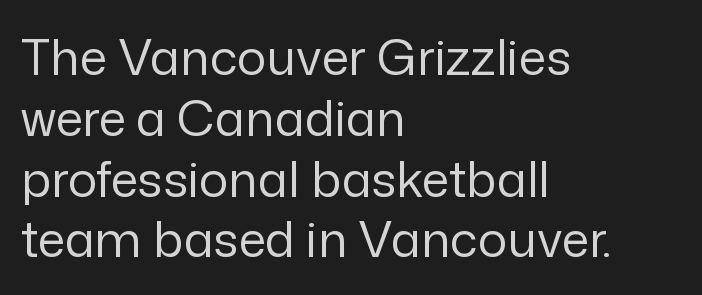
Q: Is the text bold? A: No.
Q: Is the text italic (slanted)? A: No, it is upright.
Q: Is the typeface a serif or a sans-serif typeface? A: Sans-serif.
Q: Is the text underlined? A: No.
Q: How is the paragraph aligned? A: Left-aligned.
Q: Is the spacing between letters normal or unusually wide? A: Normal.
Q: Width (condensed, normal, or wide)? A: Normal.
Q: Stroke contrast? A: Low.
Q: x-height? A: Medium.
Q: Monospaced? A: No.
